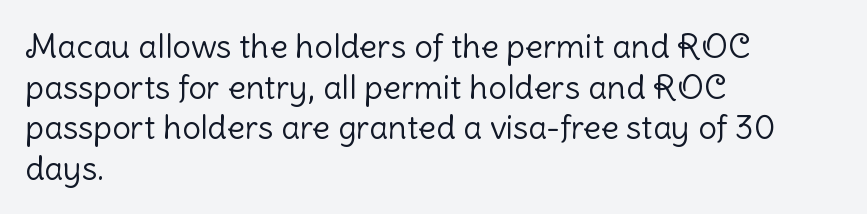
Check where the strokes stop: nothing finishes them off — pure sans. A quiet, ordinary-to-light weight characterises the typeface. If you drew a line through each stem, it would be perfectly vertical. These lines keep a tight, regular rhythm from letter to letter. Spacing verdict: proportional, widths tailored to each character.
